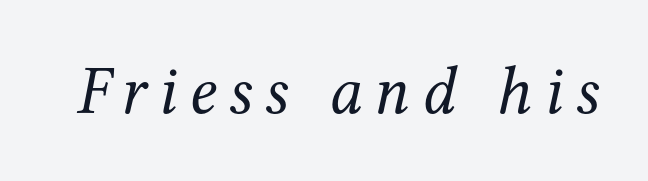
The letterforms sit at book weight or below. An italicized treatment has been applied to the whole sample. Serifs: yes, visible at the terminals of the letterforms. These lines are rendered in a variable-pitch font. Honestly, there is no underline to notice here at all.
